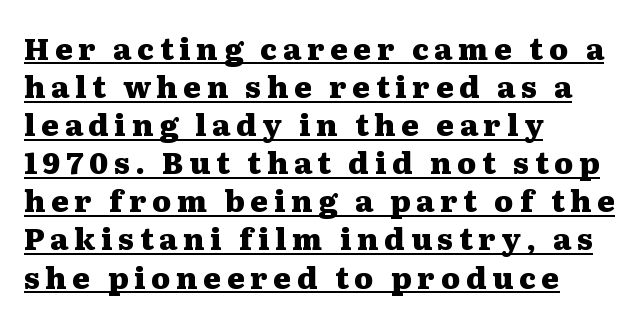
The image shows 30 px heavy, wide serif type, upright; set left-aligned, normal line spacing (1.27x), underlined; medium stroke contrast and a medium x-height.
